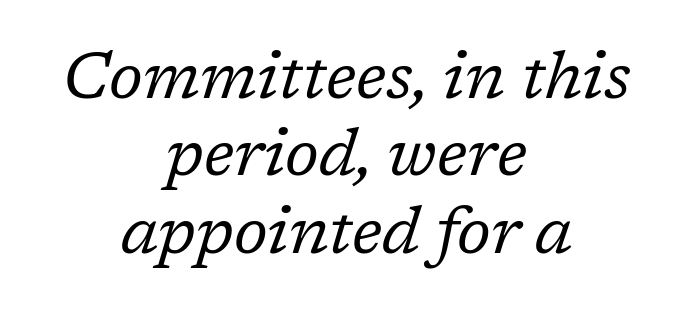
{"serif": "yes", "italic": "yes", "lean": "right", "slant_degrees": 17, "bold": "no", "weight": "regular", "width": "normal", "stroke_contrast": "low", "x_height": "medium", "monospaced": "no", "underline": "no", "align": "center", "line_spacing_ratio": 1.19, "letter_spacing": "normal", "letter_spacing_em": 0.0, "glyph_px": 65}
